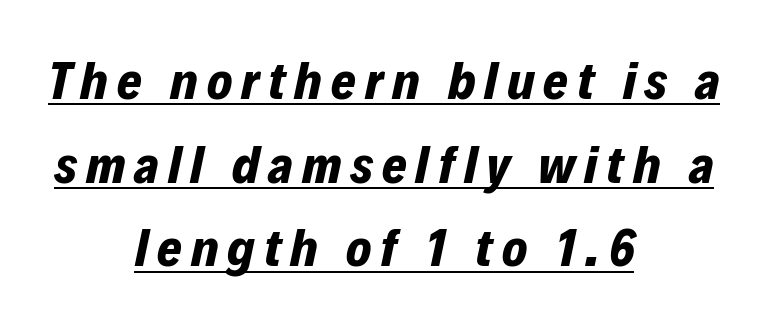
{"italic": "yes", "lean": "right", "slant_degrees": 12, "bold": "yes", "weight": "bold", "width": "normal", "stroke_contrast": "low", "x_height": "medium", "monospaced": "no", "underline": "yes", "align": "center", "line_spacing": "normal", "line_spacing_ratio": 1.58, "glyph_px": 53}
